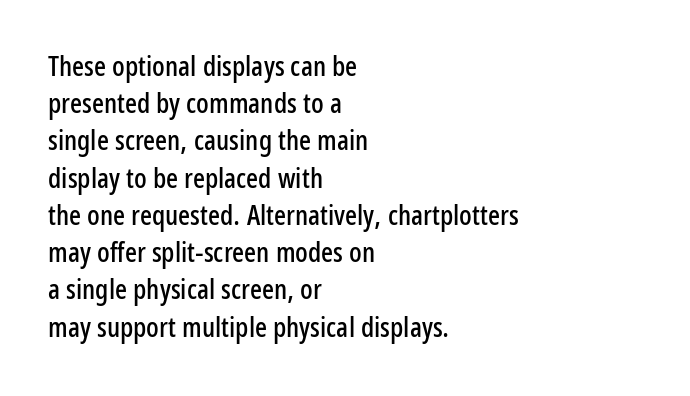
The image shows 28 px condensed sans-serif type, upright; set left-aligned, normal line spacing (1.33x), normal letter spacing, not underlined; low stroke contrast and a medium x-height.
